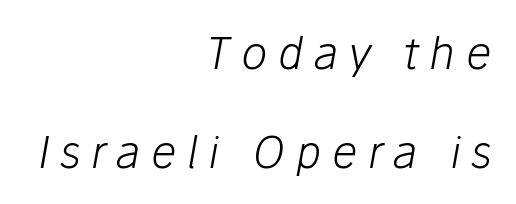
The image shows 44 px light type, italic (leaning right); set right-aligned, loose line spacing (2.24x), unusually wide letter spacing (+0.24 em), not underlined; low stroke contrast and a medium x-height.
